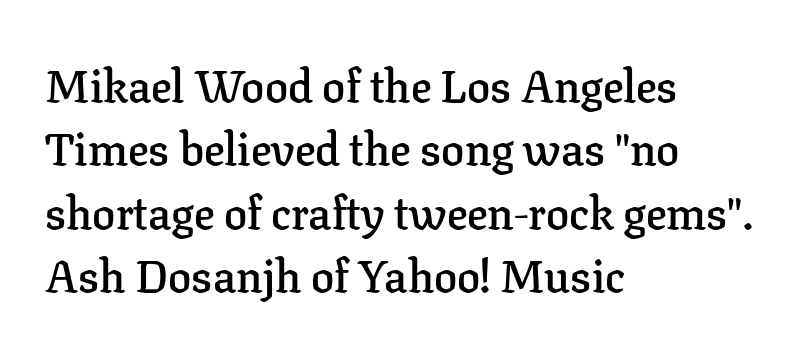
Q: Is the text bold? A: Semi-bold.
Q: Is the text italic (slanted)? A: No, it is upright.
Q: Is the typeface a serif or a sans-serif typeface? A: Serif.
Q: Is the text underlined? A: No.
Q: How is the paragraph aligned? A: Left-aligned.
Q: Is the spacing between letters normal or unusually wide? A: Normal.
Q: Is the spacing between lines tight, normal or loose? A: Normal.
Q: Width (condensed, normal, or wide)? A: Normal.
Q: Stroke contrast? A: Low.
Q: x-height? A: Medium.
Q: Monospaced? A: No.
